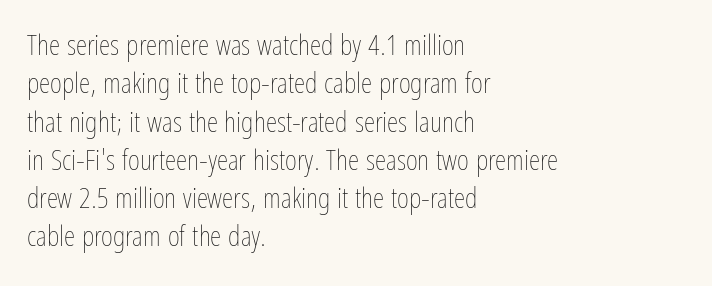
The image shows 29 px thin, condensed type, upright; set left-aligned, normal line spacing (1.32x), normal letter spacing, not underlined; low stroke contrast and a medium x-height.
